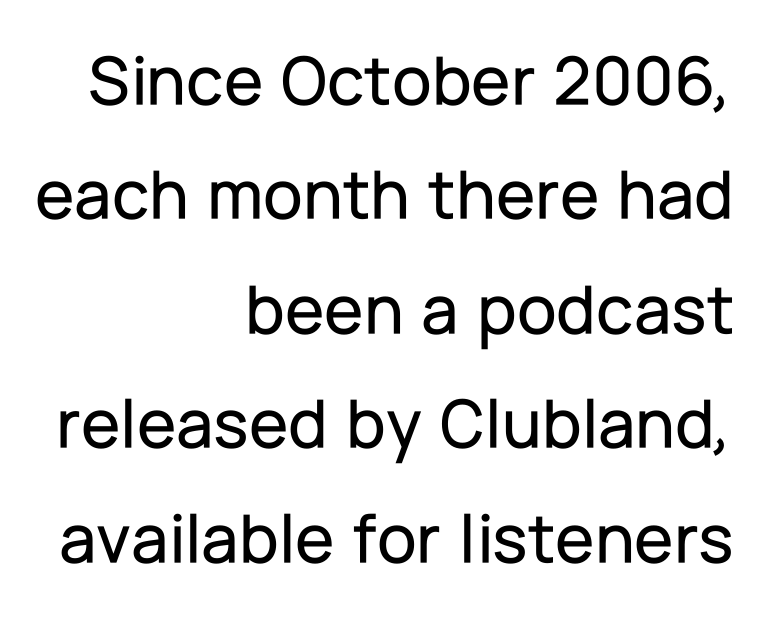
The image shows 72 px sans-serif type, upright; set right-aligned, normal line spacing (1.59x), normal letter spacing, not underlined; low stroke contrast and a medium x-height.
